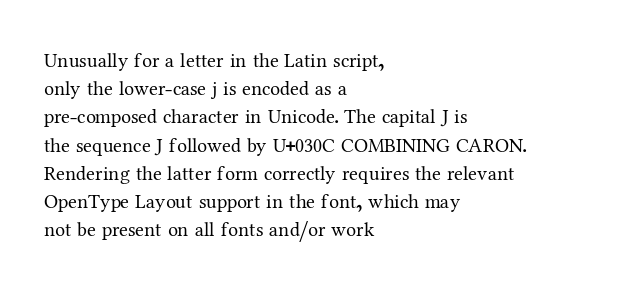
Q: Is the text bold? A: No.
Q: Is the text italic (slanted)? A: No, it is upright.
Q: Is the text underlined? A: No.
Q: How is the paragraph aligned? A: Left-aligned.
Q: Is the spacing between letters normal or unusually wide? A: Normal.
Q: Is the spacing between lines tight, normal or loose? A: Normal.
